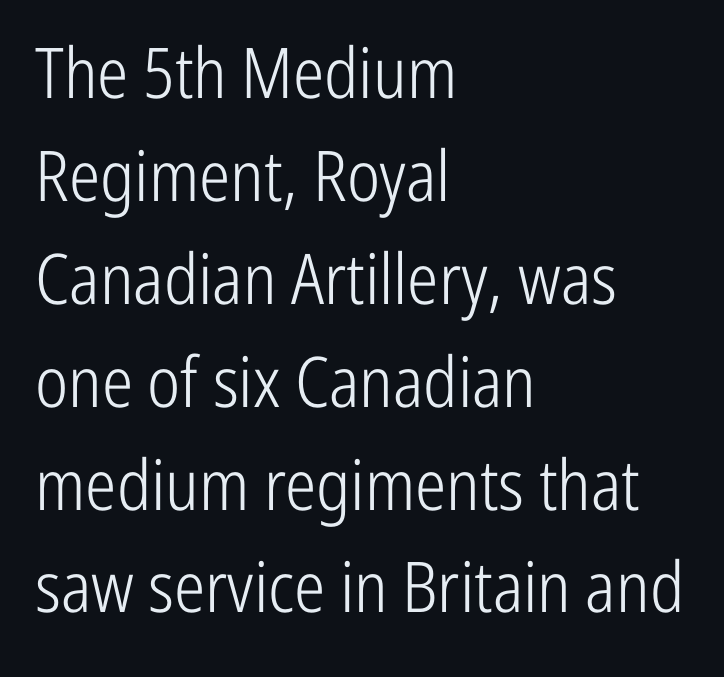
{"serif": "no", "italic": "no", "bold": "no", "weight": "light", "width": "condensed", "stroke_contrast": "low", "x_height": "medium", "monospaced": "no", "underline": "no", "align": "left", "line_spacing": "normal", "line_spacing_ratio": 1.47, "letter_spacing": "normal", "letter_spacing_em": 0.0, "glyph_px": 70}
